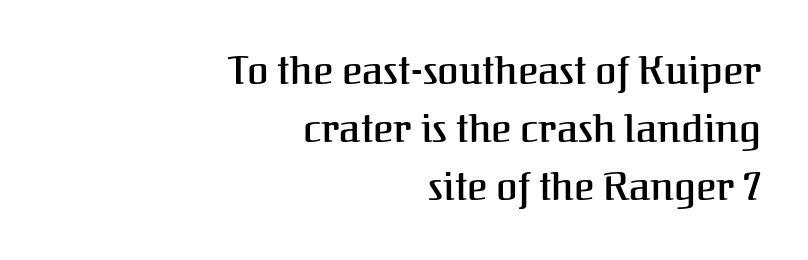
The image shows 39 px serif type, upright; set right-aligned, normal line spacing (1.49x), normal letter spacing, not underlined; medium stroke contrast and a medium x-height.
